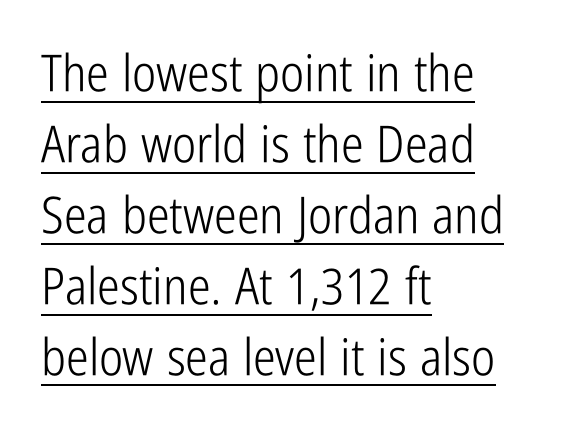
Q: Is the text bold? A: No.
Q: Is the text italic (slanted)? A: No, it is upright.
Q: Is the typeface a serif or a sans-serif typeface? A: Sans-serif.
Q: Is the text underlined? A: Yes.
Q: How is the paragraph aligned? A: Left-aligned.
Q: Is the spacing between letters normal or unusually wide? A: Normal.
Q: Is the spacing between lines tight, normal or loose? A: Normal.
Q: Width (condensed, normal, or wide)? A: Condensed.
Q: Stroke contrast? A: Low.
Q: x-height? A: Medium.
Q: Monospaced? A: No.
